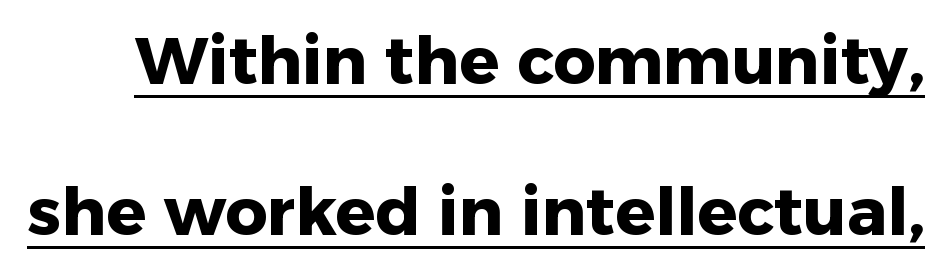
{"serif": "no", "italic": "no", "bold": "yes", "weight": "heavy", "width": "normal", "stroke_contrast": "low", "x_height": "medium", "monospaced": "no", "underline": "yes", "line_spacing": "loose", "line_spacing_ratio": 2.29, "letter_spacing": "normal", "letter_spacing_em": 0.0, "glyph_px": 66}
